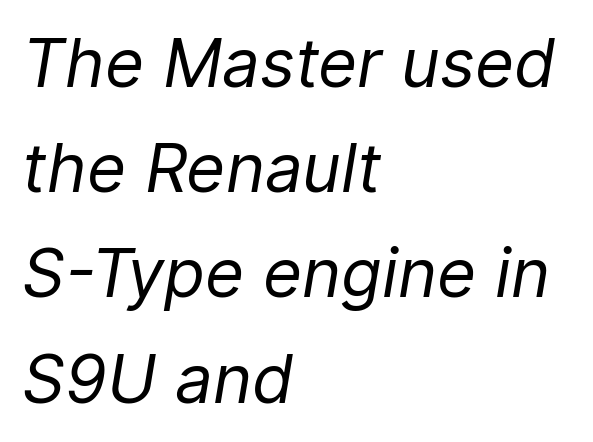
The image shows 67 px regular-weight type, italic (leaning right); set left-aligned, normal line spacing (1.57x), normal letter spacing, not underlined; low stroke contrast and a medium x-height.
